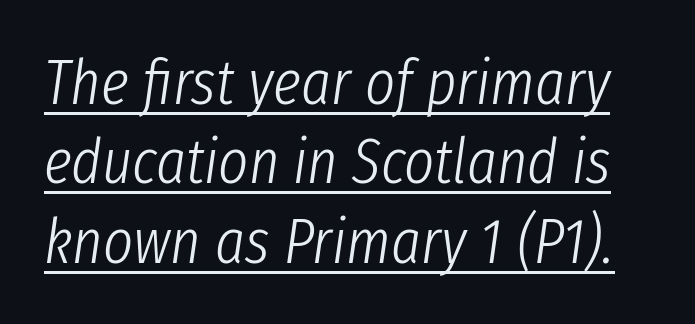
The image shows 64 px light, condensed type, italic (leaning right); set line spacing 1.24x, normal letter spacing, underlined; low stroke contrast and a medium x-height.
